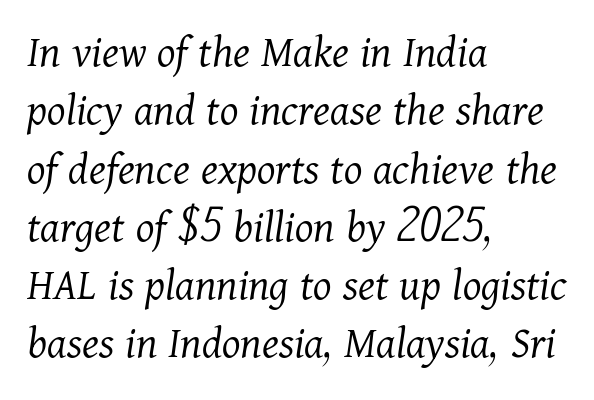
The image shows 47 px light serif type, italic (leaning right); set left-aligned, line spacing 1.24x, normal letter spacing, not underlined; medium stroke contrast and a medium x-height.
